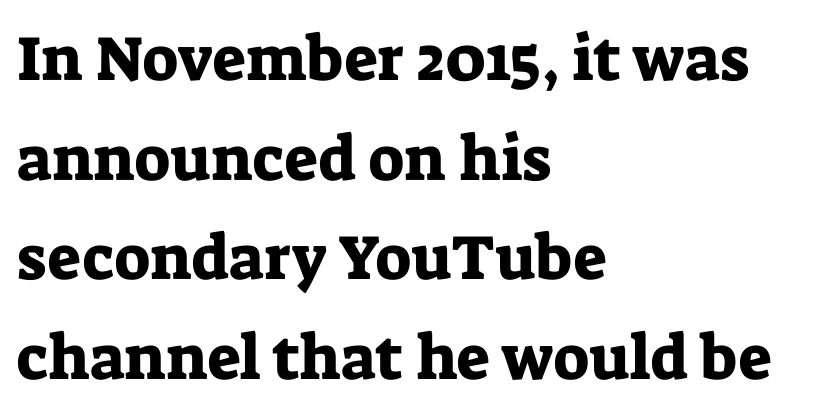
{"serif": "yes", "italic": "no", "width": "normal", "stroke_contrast": "low", "x_height": "medium", "monospaced": "no", "underline": "no", "align": "left", "line_spacing": "normal", "line_spacing_ratio": 1.58, "letter_spacing": "normal", "letter_spacing_em": 0.0, "glyph_px": 63}
